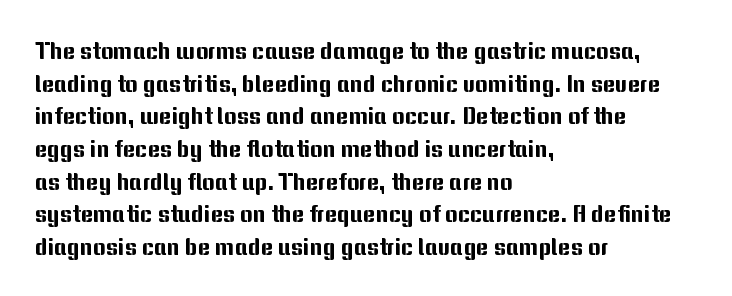
The vertical gap from one line to the next is medium. The rendering keeps characters at their native spacing. The axis of the letterforms is exactly vertical. Bare-footed words on every line. In CSS terms this would be text-align: left.
